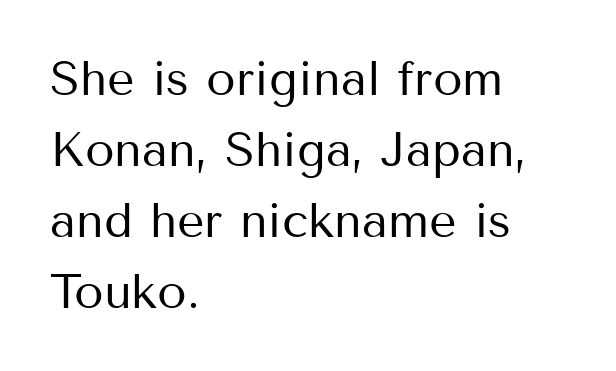
Nobody touched the tracking dial on this one. Character widths vary here, with narrow letters taking less room than wide ones. Stroke terminals: plain, sans-serif. When letters stand straight like this, we call the style roman or upright. A normal amount of white space separates one row of letters from the next.
